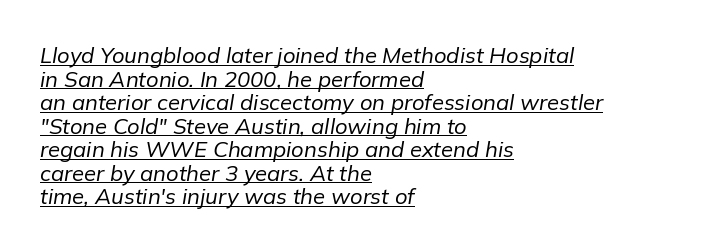
The image shows 22 px text type, italic (leaning right); set left-aligned, tight line spacing (1.07x), normal letter spacing, underlined.
